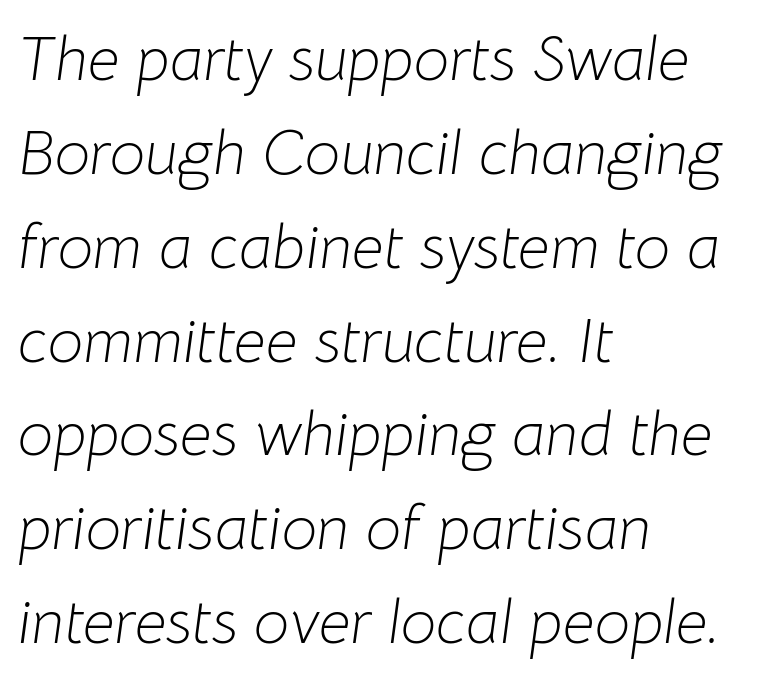
{"italic": "yes", "lean": "right", "slant_degrees": 8, "bold": "no", "weight": "light", "width": "normal", "stroke_contrast": "low", "x_height": "medium", "monospaced": "no", "underline": "no", "align": "left", "line_spacing": "normal", "line_spacing_ratio": 1.49, "letter_spacing": "normal", "letter_spacing_em": 0.0, "glyph_px": 63}
